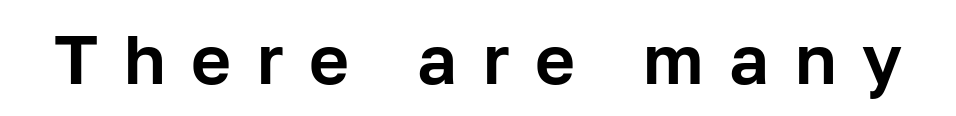
Here the glyphs are tracked loosely, breaking word shapes into spaced letters. Each letter keeps its own natural width here, so spacing adapts to shape. The gap between lines stays unmarked. Font category for this specimen: sans-serif. Vertical strokes here are truly vertical.
